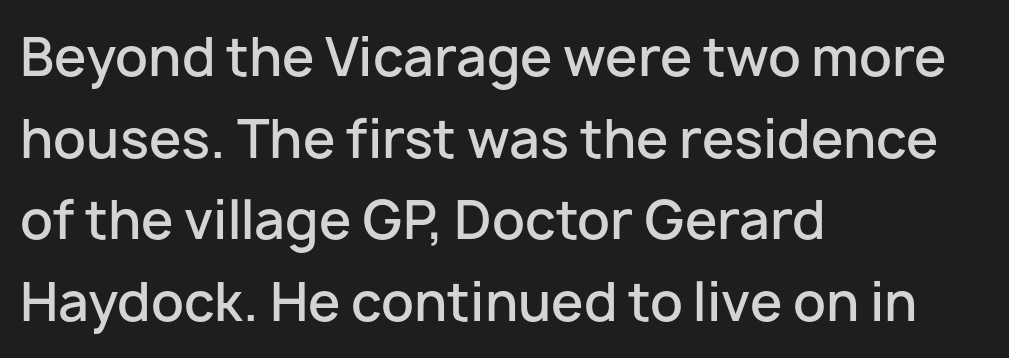
Q: Is the text bold? A: Semi-bold.
Q: Is the text italic (slanted)? A: No, it is upright.
Q: Is the typeface a serif or a sans-serif typeface? A: Sans-serif.
Q: Is the text underlined? A: No.
Q: How is the paragraph aligned? A: Left-aligned.
Q: Is the spacing between letters normal or unusually wide? A: Normal.
Q: Is the spacing between lines tight, normal or loose? A: Normal.
Q: Width (condensed, normal, or wide)? A: Normal.
Q: Stroke contrast? A: Low.
Q: x-height? A: Medium.
Q: Monospaced? A: No.
